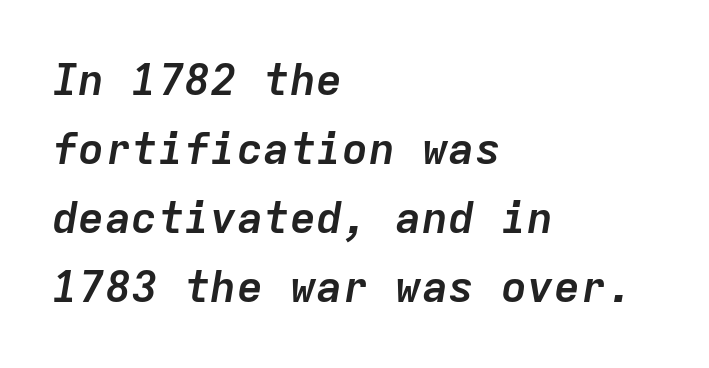
The image shows 44 px semibold type, italic (leaning right), monospaced; set left-aligned, normal line spacing (1.57x), normal letter spacing, not underlined; low stroke contrast and a medium x-height.
